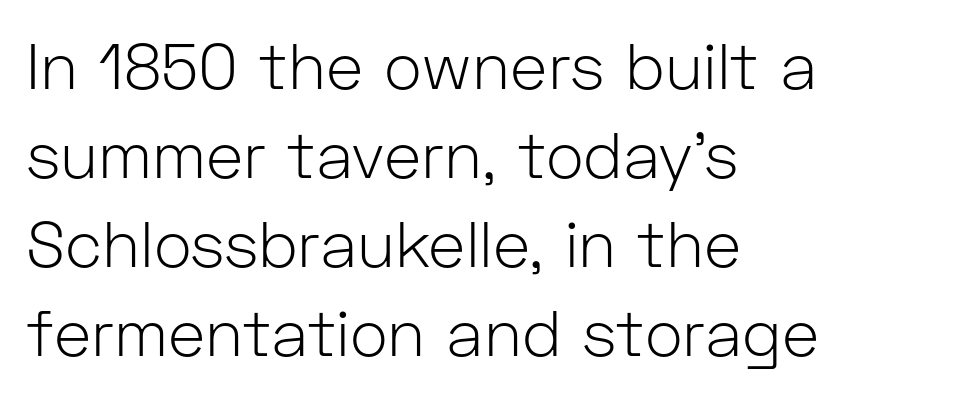
The letters carry no serifs — their stems end cleanly without finishing strokes. The strip under each line holds only bare page. Visually the block forms a straight wall on the left and a jagged coastline on the right. Heft: none added — not bold.
